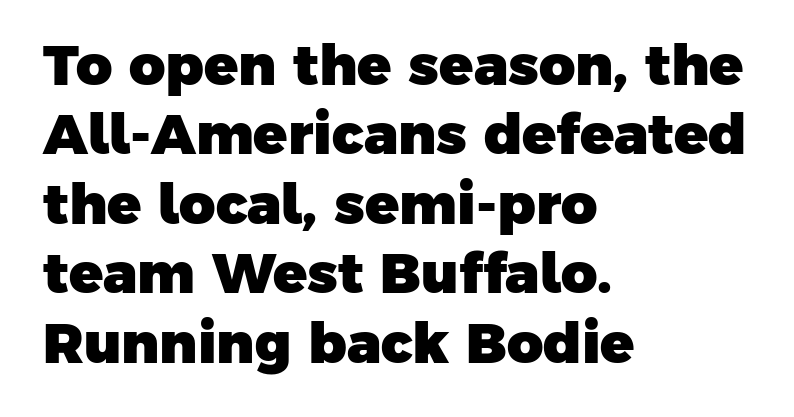
Proportional: the letters do not fall into vertical columns. Descender tails drop into unmarked territory. To sum up the face: it is a sans, with no serifs. Horizontal alignment here is leftward, the default for most running prose. The gaps between neighbouring characters are ordinary and unremarkable. Heft: maximum for text — a bold.
